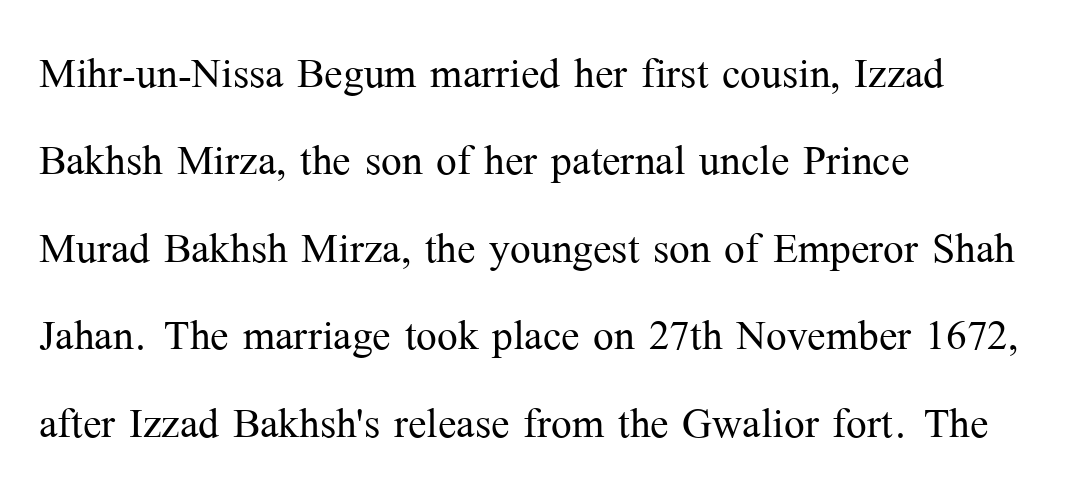
No italicization has been applied; the sample stays upright. You could call the tracking neutral — neither tight nor loose. The space beneath each line is pristine and unruled. A typesetter would call this proportional, since set widths differ per character. Small tapered or slab feet sit at the stroke ends, so this counts as serif. Leading matches the norm, producing a regular column.
